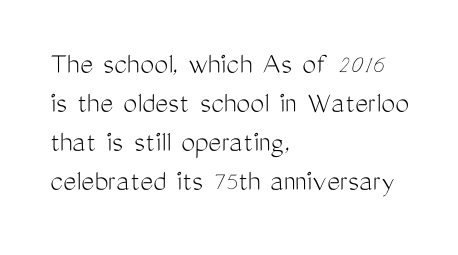
{"serif": "no", "italic": "no", "bold": "no", "weight": "light", "width": "condensed", "stroke_contrast": "medium", "x_height": "medium", "monospaced": "no", "underline": "no", "align": "left", "line_spacing": "normal", "line_spacing_ratio": 1.26, "letter_spacing": "normal", "letter_spacing_em": 0.0, "glyph_px": 31}
